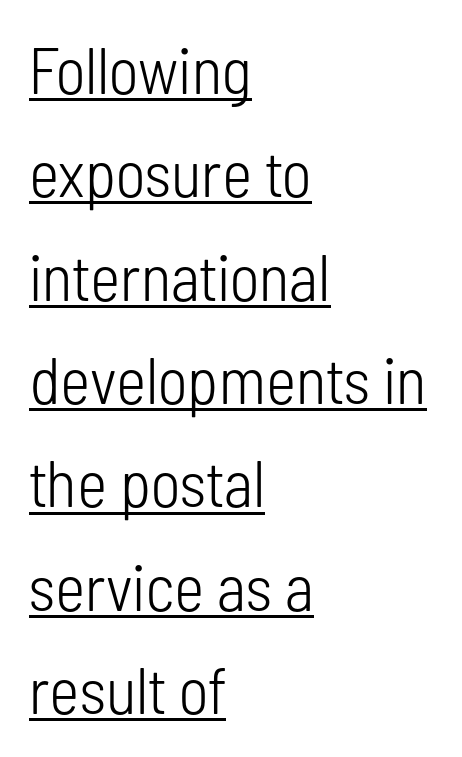
The letters look calm and open, with moderate or lighter stems. This sample carries an underscore along the baseline area. Does the lettering tilt? It doesn't — this is upright. These lines are rendered in a variable-pitch font.
